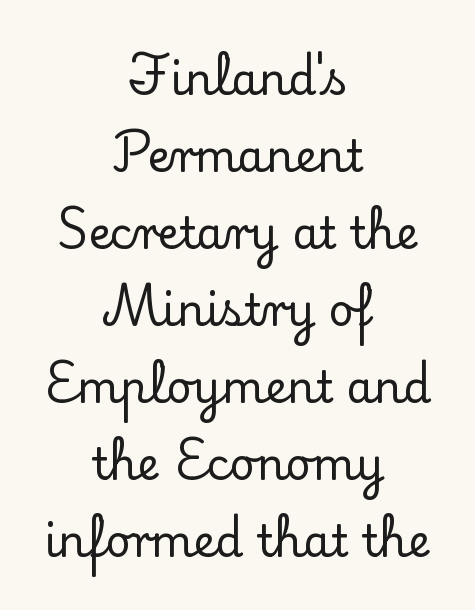
The image shows 44 px serif type, upright; set centered, line spacing 1.75x, normal letter spacing, not underlined; low stroke contrast and a small x-height.
